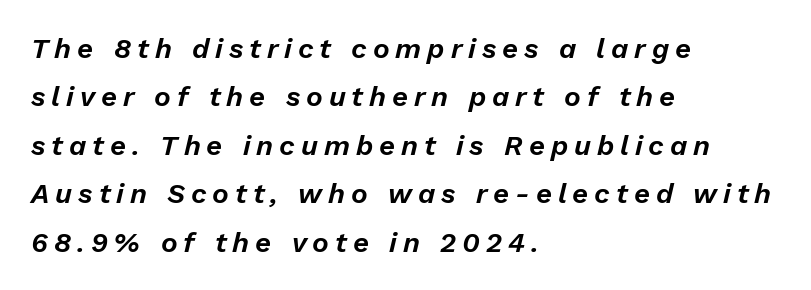
Do the characters align in a grid? No, the font is proportional. The glyphs are unaccompanied by any horizontal stroke below them. Would a proofreader flag this as italicized? Yes. In CSS terms this would be text-align: left.
